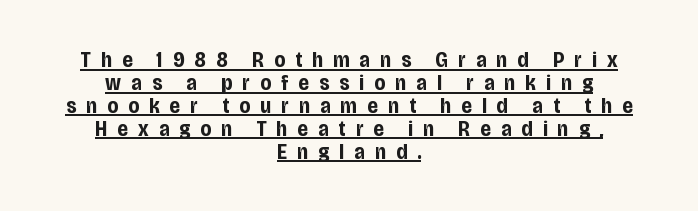
The image shows 22 px bold type, upright; set centered, tight line spacing (1.04x), unusually wide letter spacing (+0.46 em), underlined.
